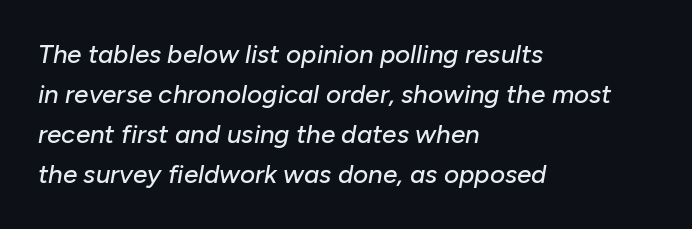
Q: Is the text italic (slanted)? A: Yes, it leans right by about 10 degrees.
Q: Is the text underlined? A: No.
Q: How is the paragraph aligned? A: Left-aligned.
Q: Is the spacing between letters normal or unusually wide? A: Normal.
Q: Is the spacing between lines tight, normal or loose? A: Normal.
